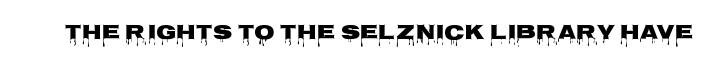
The image shows 21 px bold type, upright; set normal letter spacing, not underlined.
